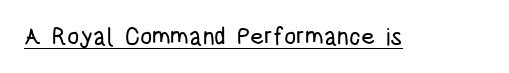
Q: Is the text italic (slanted)? A: No, it is upright.
Q: Is the text underlined? A: Yes.
Q: Is the spacing between letters normal or unusually wide? A: Normal.
